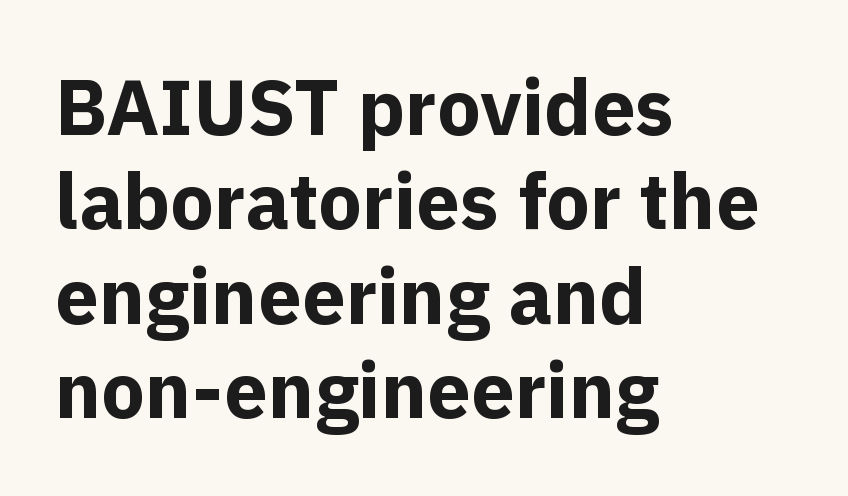
{"serif": "no", "italic": "no", "bold": "yes", "weight": "bold", "width": "normal", "x_height": "medium", "monospaced": "no", "underline": "no", "align": "left", "line_spacing_ratio": 1.21, "letter_spacing": "normal", "letter_spacing_em": 0.0, "glyph_px": 78}
